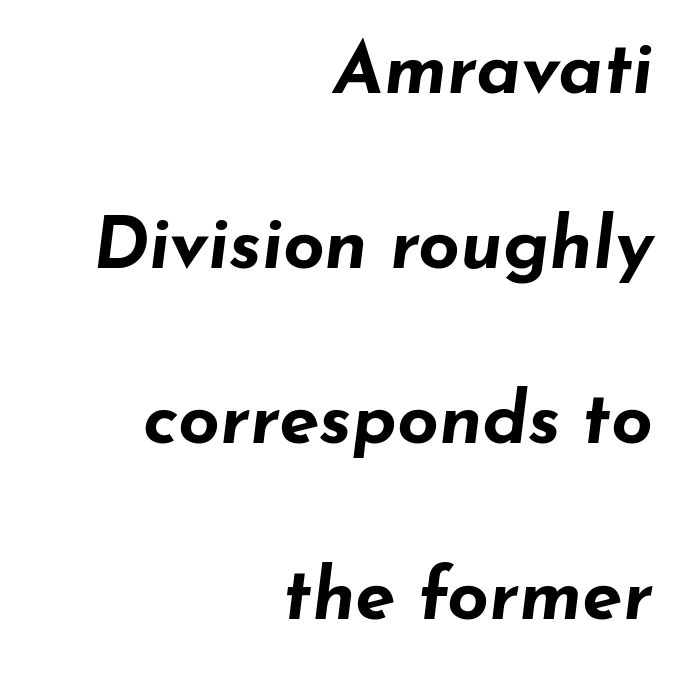
{"italic": "yes", "lean": "right", "slant_degrees": 7, "bold": "yes", "weight": "bold", "width": "wide", "stroke_contrast": "low", "x_height": "small", "monospaced": "no", "underline": "no", "align": "right", "line_spacing": "loose", "line_spacing_ratio": 2.4, "letter_spacing": "normal", "letter_spacing_em": 0.0, "glyph_px": 73}
